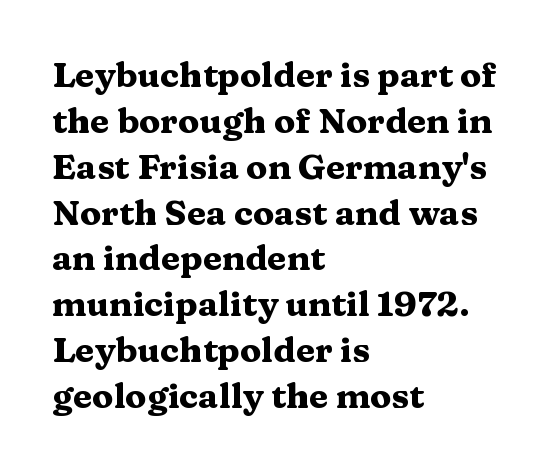
{"serif": "yes", "italic": "no", "bold": "yes", "weight": "heavy", "width": "wide", "stroke_contrast": "medium", "x_height": "medium", "monospaced": "no", "underline": "no", "align": "left", "line_spacing": "normal", "line_spacing_ratio": 1.31, "letter_spacing": "normal", "letter_spacing_em": 0.0, "glyph_px": 35}
